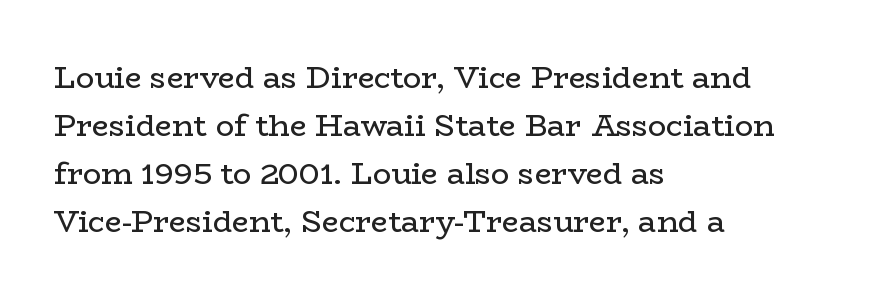
Q: Is the text bold? A: No.
Q: Is the text italic (slanted)? A: No, it is upright.
Q: Is the typeface a serif or a sans-serif typeface? A: Serif.
Q: Is the text underlined? A: No.
Q: How is the paragraph aligned? A: Left-aligned.
Q: Is the spacing between letters normal or unusually wide? A: Normal.
Q: Is the spacing between lines tight, normal or loose? A: Normal.
Q: Width (condensed, normal, or wide)? A: Wide.
Q: Stroke contrast? A: Low.
Q: x-height? A: Medium.
Q: Monospaced? A: No.
